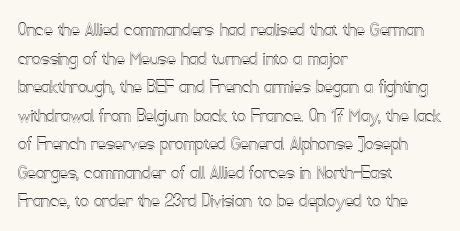
Q: Is the text italic (slanted)? A: No, it is upright.
Q: Is the text underlined? A: No.
Q: How is the paragraph aligned? A: Left-aligned.
Q: Is the spacing between letters normal or unusually wide? A: Normal.
Q: Is the spacing between lines tight, normal or loose? A: Normal.
